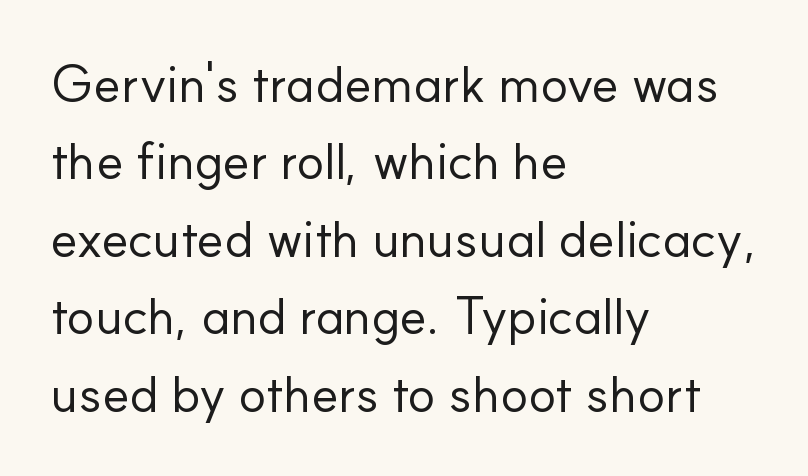
The lettering holds an erect, upright posture throughout. Letterform terminals end flat and unadorned throughout the passage. The line-height multiplier appears to be the usual default. Caption: multi-line text, flush left, ragged right.
